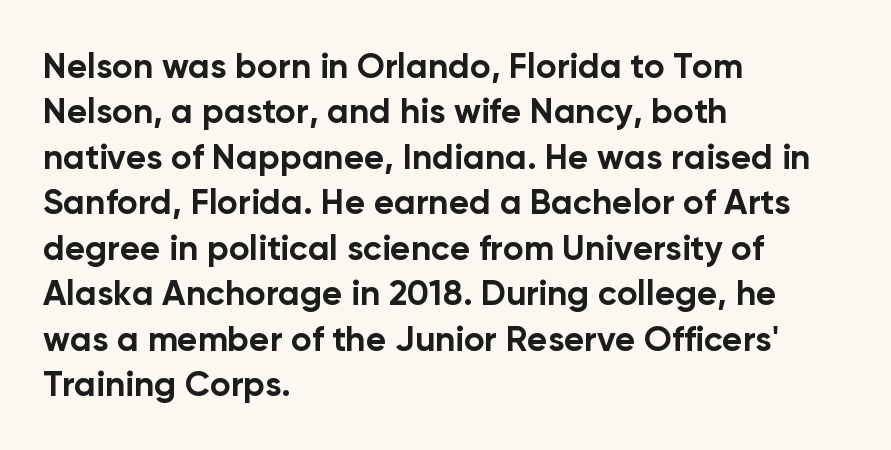
Q: Is the text bold? A: Yes.
Q: Is the text italic (slanted)? A: No, it is upright.
Q: Is the typeface a serif or a sans-serif typeface? A: Sans-serif.
Q: Is the text underlined? A: No.
Q: How is the paragraph aligned? A: Left-aligned.
Q: Is the spacing between letters normal or unusually wide? A: Normal.
Q: Is the spacing between lines tight, normal or loose? A: Normal.
Q: Width (condensed, normal, or wide)? A: Normal.
Q: Stroke contrast? A: Low.
Q: x-height? A: Medium.
Q: Monospaced? A: No.
